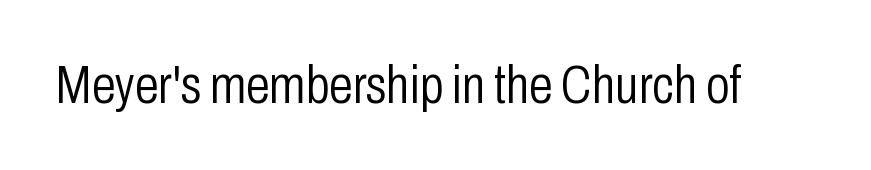
These lines are rendered in a variable-pitch font. Font category for this specimen: sans-serif. The lettering holds an erect, upright posture throughout. The zone under the glyphs is completely vacant. Letter spacing: default. Is this a heavy cut? Hardly; it is regular or lighter.
